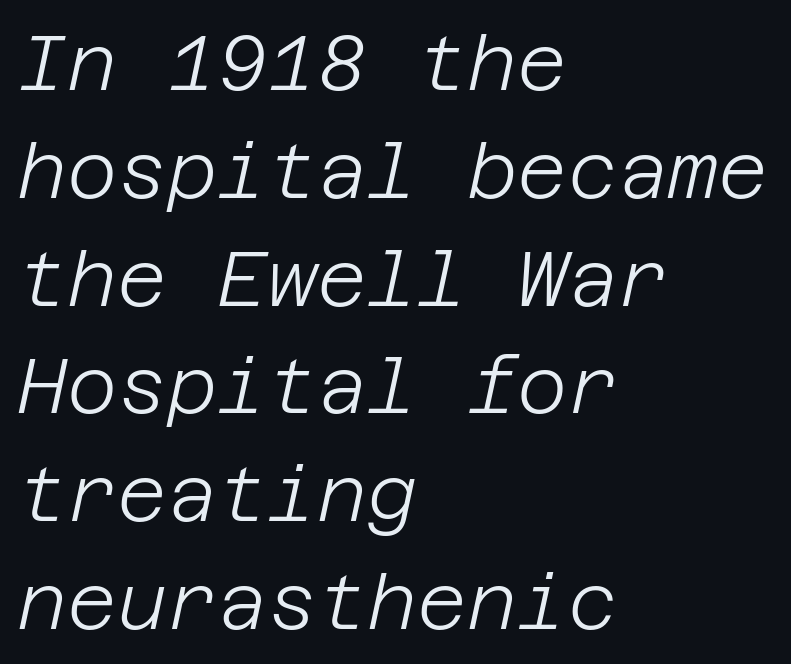
The image shows 77 px light type, italic (leaning right); set left-aligned, normal line spacing (1.4x), normal letter spacing, not underlined; low stroke contrast and a large x-height.
